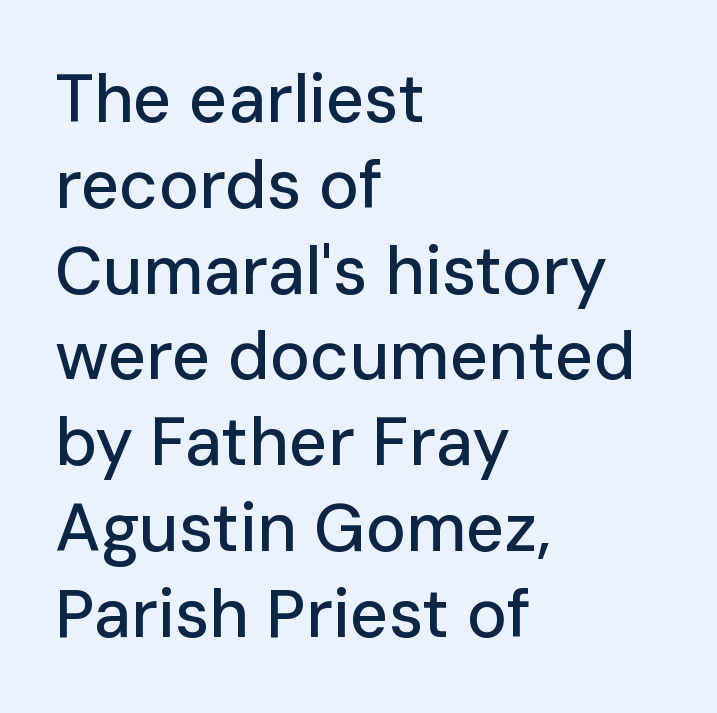
The image shows 67 px sans-serif type, upright; set left-aligned, normal line spacing (1.28x), normal letter spacing, not underlined; low stroke contrast and a medium x-height.
